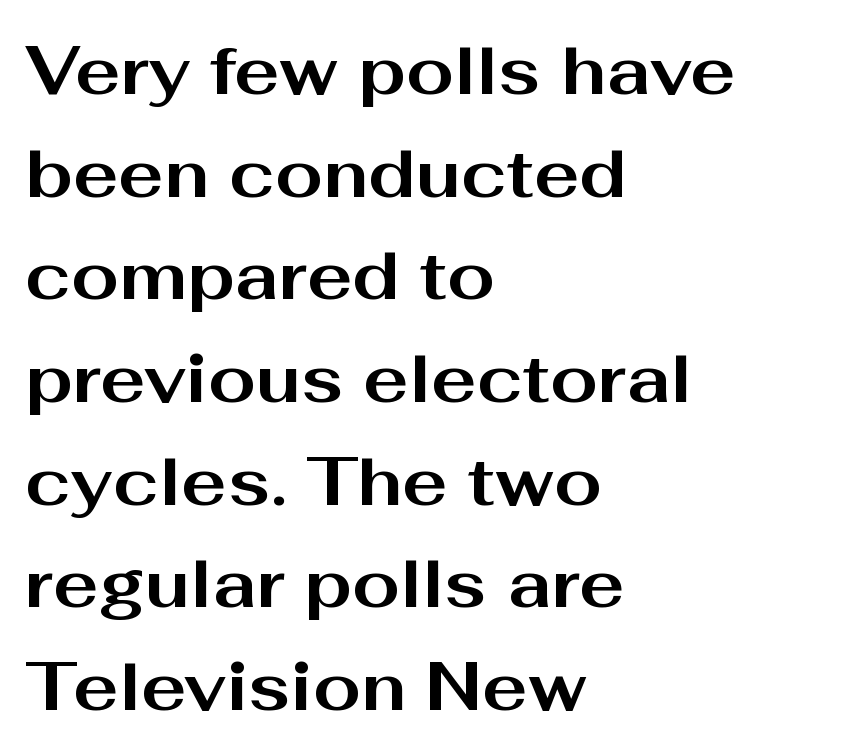
{"serif": "no", "italic": "no", "bold": "yes", "weight": "bold", "width": "wide", "stroke_contrast": "medium", "x_height": "medium", "monospaced": "no", "underline": "no", "align": "left", "line_spacing": "normal", "line_spacing_ratio": 1.51, "letter_spacing": "normal", "letter_spacing_em": 0.0, "glyph_px": 68}
